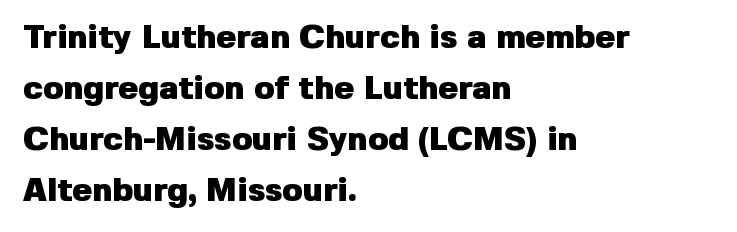
Is this a sans? Yes — the strokes have no serifs. Leftover space on each line is placed entirely after the last word. This rendering leaves character spacing at its baseline value. Baseline-to-baseline distance is the conventional proportion of letter height.
